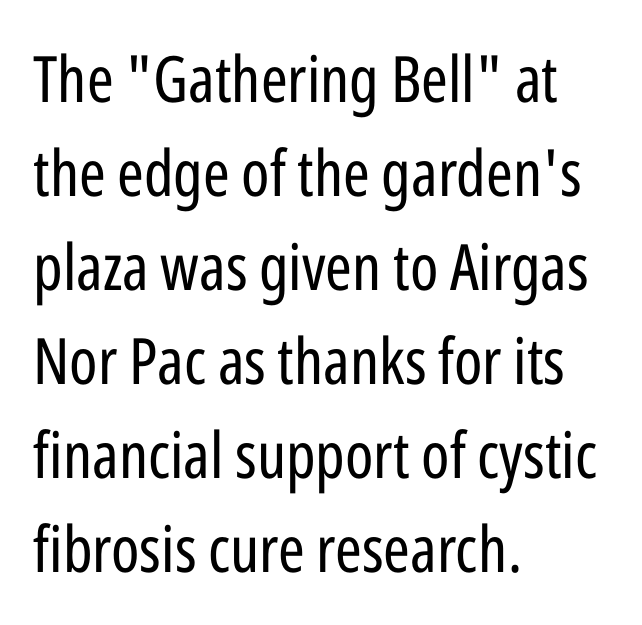
Q: Is the text bold? A: No.
Q: Is the text italic (slanted)? A: No, it is upright.
Q: Is the typeface a serif or a sans-serif typeface? A: Sans-serif.
Q: Is the text underlined? A: No.
Q: How is the paragraph aligned? A: Left-aligned.
Q: Is the spacing between letters normal or unusually wide? A: Normal.
Q: Is the spacing between lines tight, normal or loose? A: Normal.
Q: Width (condensed, normal, or wide)? A: Condensed.
Q: Stroke contrast? A: Low.
Q: x-height? A: Medium.
Q: Monospaced? A: No.
